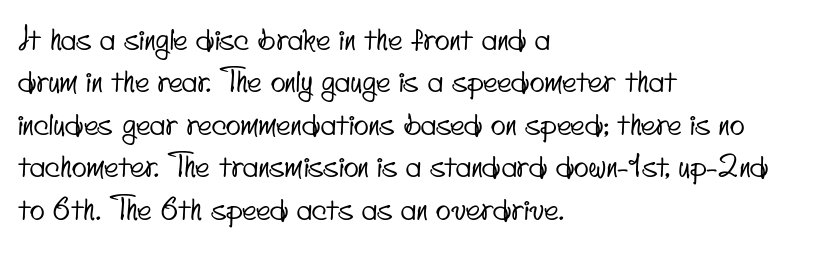
The image shows 31 px condensed sans-serif type; set left-aligned, normal line spacing (1.37x), normal letter spacing, not underlined; low stroke contrast and a small x-height.
